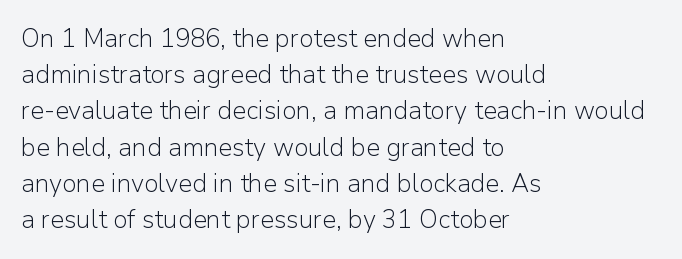
{"italic": "no", "bold": "no", "underline": "no", "align": "left", "line_spacing": "normal", "line_spacing_ratio": 1.45, "letter_spacing": "normal", "letter_spacing_em": 0.0, "glyph_px": 25}
